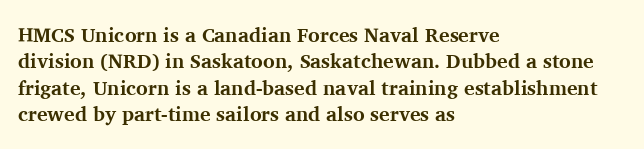
{"italic": "no", "bold": "yes", "underline": "no", "align": "left", "line_spacing": "normal", "line_spacing_ratio": 1.32, "letter_spacing": "normal", "letter_spacing_em": 0.0, "glyph_px": 20}
